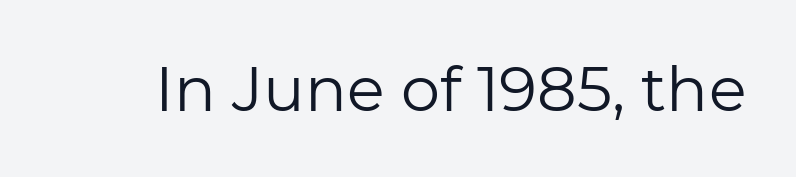
Q: Is the text bold? A: No.
Q: Is the text italic (slanted)? A: No, it is upright.
Q: Is the typeface a serif or a sans-serif typeface? A: Sans-serif.
Q: Is the text underlined? A: No.
Q: Is the spacing between letters normal or unusually wide? A: Normal.
Q: Width (condensed, normal, or wide)? A: Normal.
Q: Stroke contrast? A: Low.
Q: x-height? A: Medium.
Q: Monospaced? A: No.
